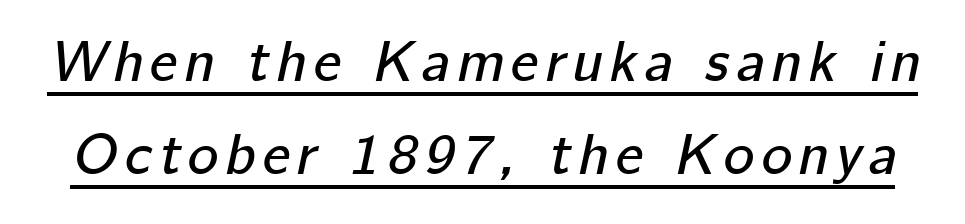
The image shows 58 px text type, italic (leaning right); set normal line spacing (1.61x), underlined; low stroke contrast and a medium x-height.
